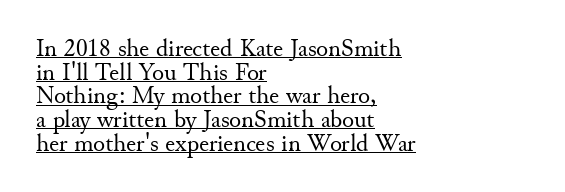
The image shows 25 px text type, upright; set left-aligned, tight line spacing (0.95x), normal letter spacing, underlined.
